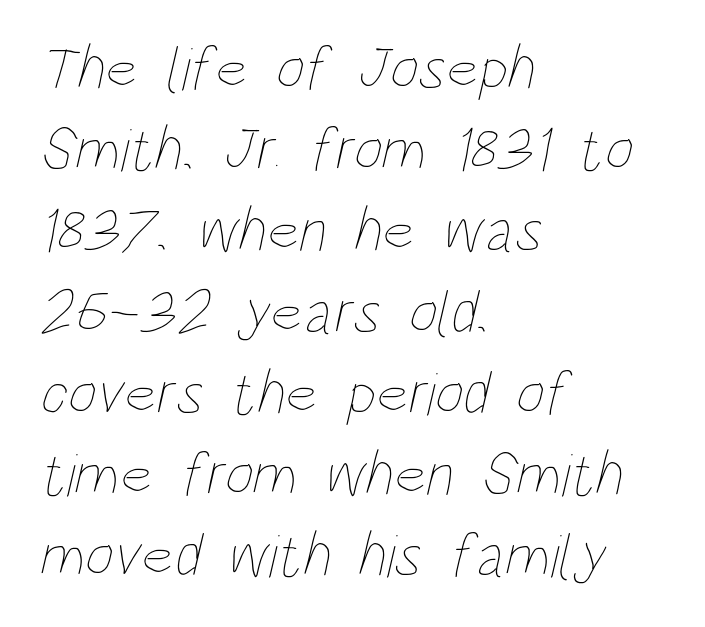
The image shows 62 px thin, condensed type; set left-aligned, normal line spacing (1.31x), normal letter spacing, not underlined; low stroke contrast and a large x-height.
